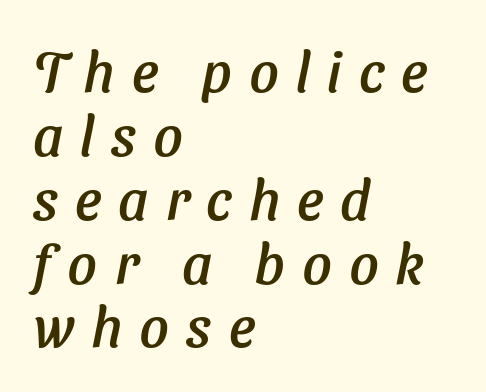
Tall strokes in this sample are angled rather than plumb. Where is the straight margin? On the left. Each new line begins almost immediately beneath the previous one. Words float on clear page, feet unadorned.
